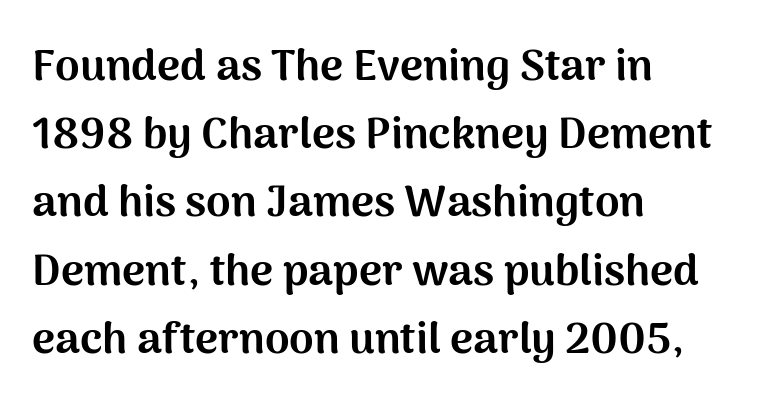
Q: Is the text bold? A: Yes.
Q: Is the text italic (slanted)? A: No, it is upright.
Q: Is the typeface a serif or a sans-serif typeface? A: Sans-serif.
Q: Is the text underlined? A: No.
Q: How is the paragraph aligned? A: Left-aligned.
Q: Is the spacing between letters normal or unusually wide? A: Normal.
Q: Is the spacing between lines tight, normal or loose? A: Normal.
Q: Width (condensed, normal, or wide)? A: Normal.
Q: Stroke contrast? A: Medium.
Q: x-height? A: Medium.
Q: Monospaced? A: No.
